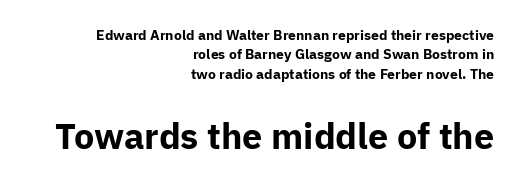
The image shows 36 px bold sans-serif type, upright; set right-aligned, normal line spacing (1.38x), normal letter spacing, not underlined; the second (bottom) block is 2.57x larger; low stroke contrast and a medium x-height.
